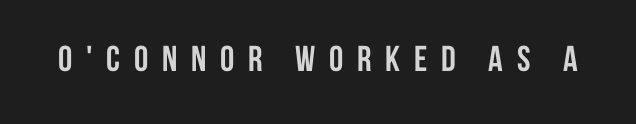
{"serif": "no", "italic": "no", "bold": "yes", "weight": "semibold", "width": "condensed", "stroke_contrast": "low", "x_height": "large", "monospaced": "no", "underline": "no", "letter_spacing": "wide", "letter_spacing_em": 0.38, "glyph_px": 36}
